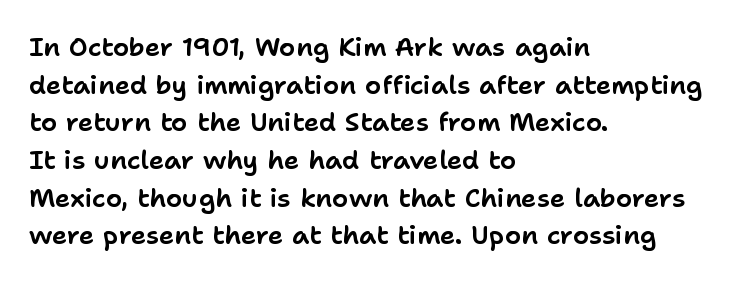
{"italic": "no", "underline": "no", "align": "left", "line_spacing": "normal", "line_spacing_ratio": 1.45, "letter_spacing": "normal", "letter_spacing_em": 0.0, "glyph_px": 26}
